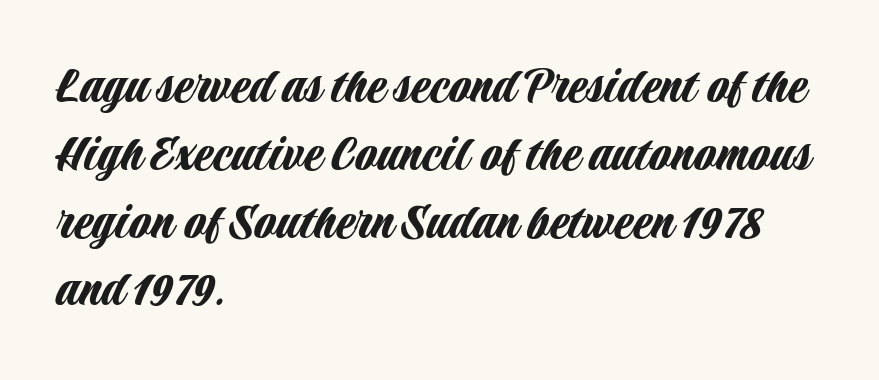
The image shows 56 px condensed sans-serif type; set left-aligned, line spacing 1.21x, normal letter spacing, not underlined; low stroke contrast and a large x-height.
